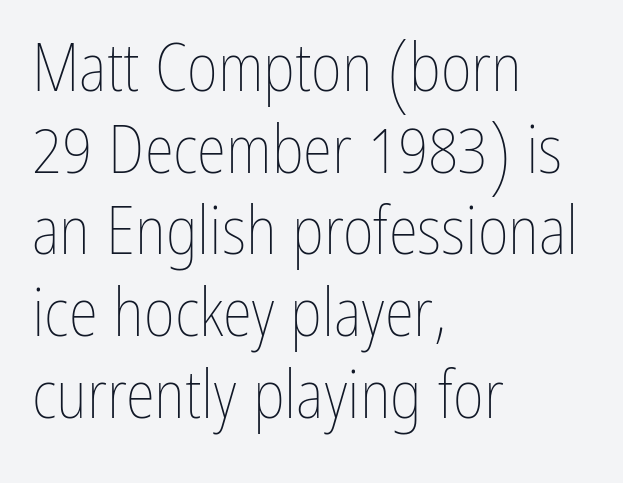
Q: Is the text bold? A: No.
Q: Is the text italic (slanted)? A: No, it is upright.
Q: Is the text underlined? A: No.
Q: How is the paragraph aligned? A: Left-aligned.
Q: Is the spacing between letters normal or unusually wide? A: Normal.
Q: Width (condensed, normal, or wide)? A: Condensed.
Q: Stroke contrast? A: Low.
Q: x-height? A: Medium.
Q: Monospaced? A: No.
